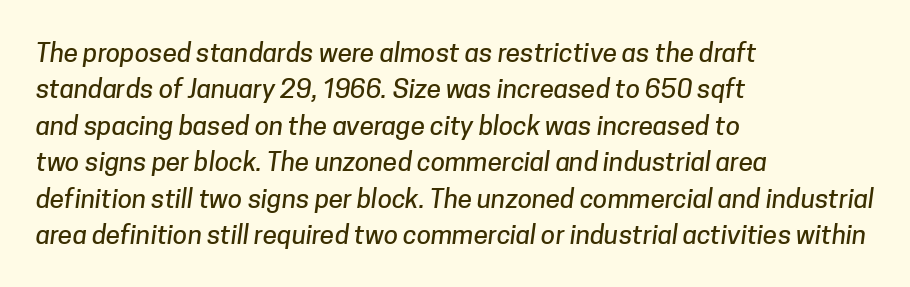
The image shows 26 px text type; set left-aligned, normal line spacing (1.4x), normal letter spacing, not underlined.
